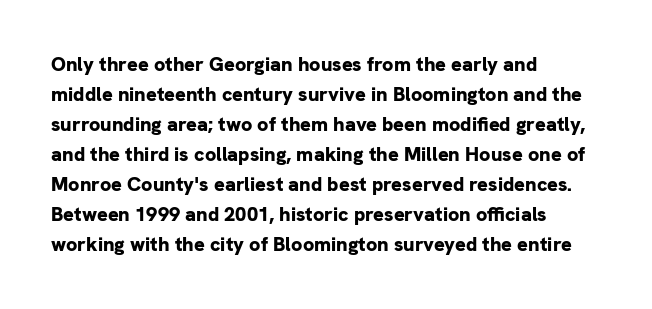
Alignment: flush left. Tall strokes in this sample are plumb rather than angled. Successive baselines arrive at the customary interval. The rendering uses a bold face; every stroke is thick and dark. The specimen omits any rule beneath the text block's lines. Short note: letters normally spaced.
